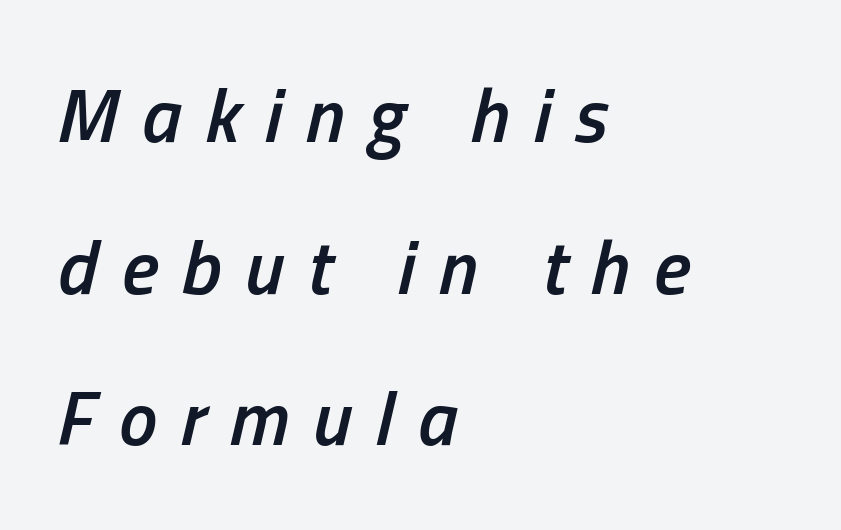
The image shows 77 px semibold, condensed type, italic (leaning right); set left-aligned, loose line spacing (1.97x), unusually wide letter spacing (+0.31 em), not underlined; low stroke contrast and a medium x-height.
